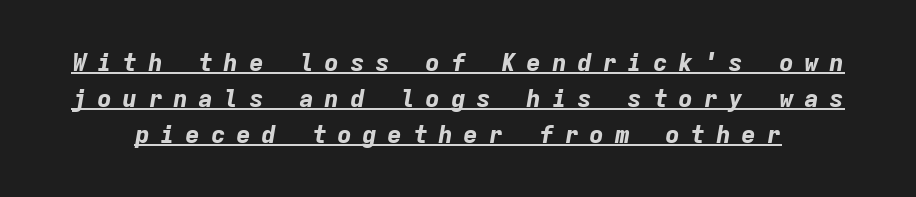
{"italic": "yes", "lean": "right", "slant_degrees": 9, "bold": "yes", "underline": "yes", "line_spacing": "normal", "line_spacing_ratio": 1.44, "letter_spacing": "wide", "letter_spacing_em": 0.41, "glyph_px": 25}
